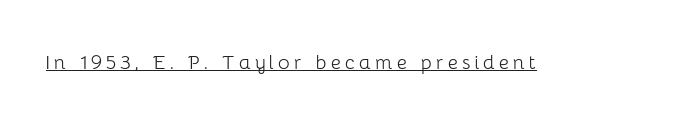
Stems here are at most as thick as an everyday book face. The specimen reads as upright at a glance. Underlining? Definitely there.
